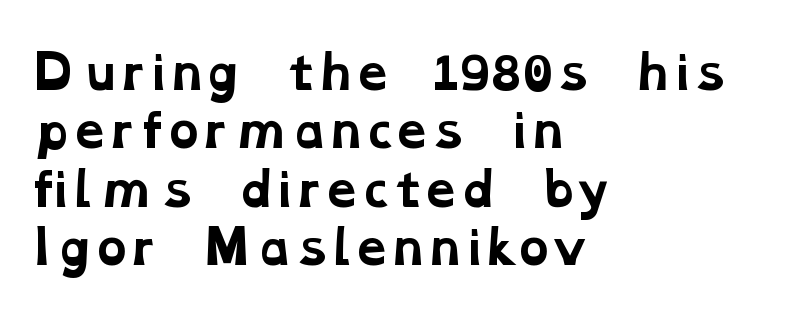
{"serif": "yes", "bold": "yes", "weight": "bold", "width": "wide", "stroke_contrast": "low", "x_height": "medium", "monospaced": "no", "underline": "no", "align": "left", "line_spacing": "normal", "line_spacing_ratio": 1.27, "letter_spacing": "normal", "letter_spacing_em": 0.0, "glyph_px": 46}
